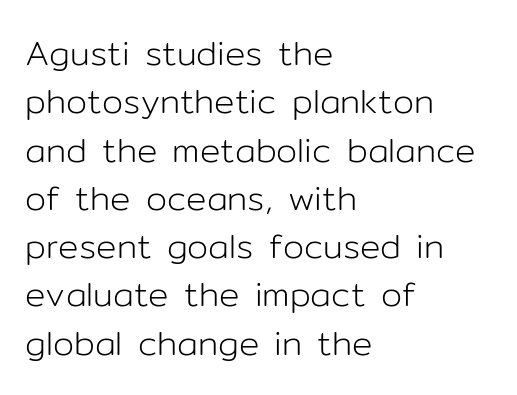
The letters advance in unequal steps, a hallmark of proportional type. Nope, no serifs anywhere on these letters. The letters sit at their default tracking, neither squeezed nor spread. Visually the block forms a straight wall on the left and a jagged coastline on the right. No italicization has been applied; the sample stays upright.
